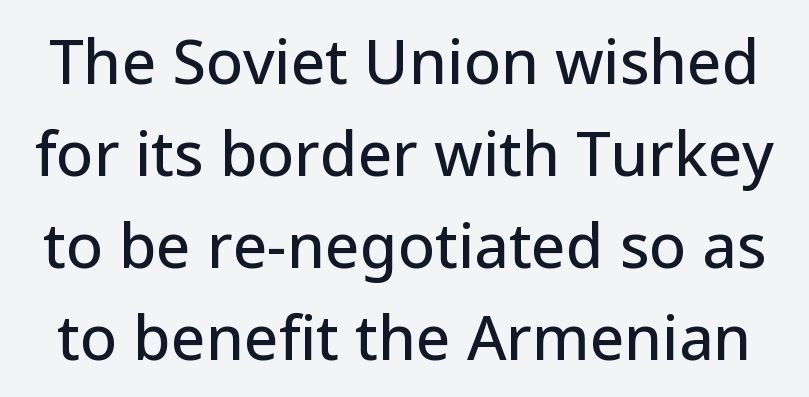
The image shows 61 px sans-serif type, upright; set normal line spacing (1.51x), normal letter spacing, not underlined; low stroke contrast and a medium x-height.
